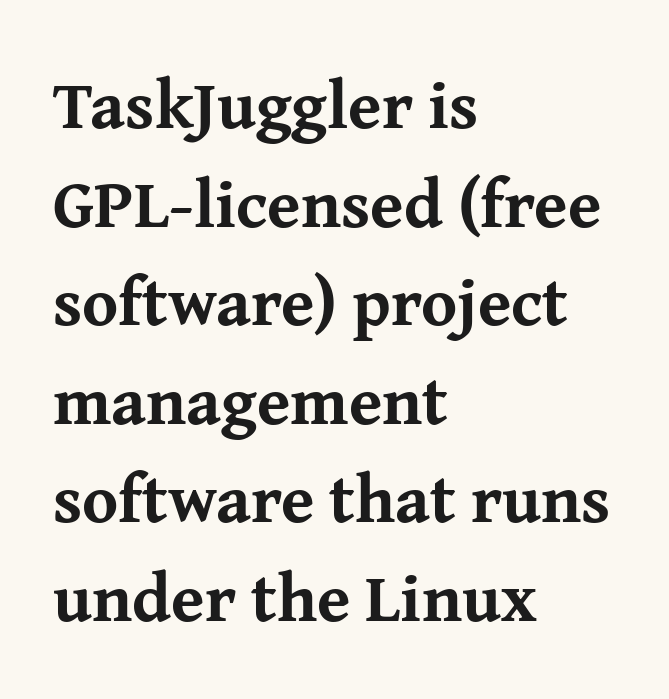
The passage shown has conventional tracking throughout. A typesetter would call this leading conventional body-copy spacing. Do the characters align in a grid? No, the font is proportional. The typeface chosen for these lines features serifs. The space beneath each line is pristine and unruled.
